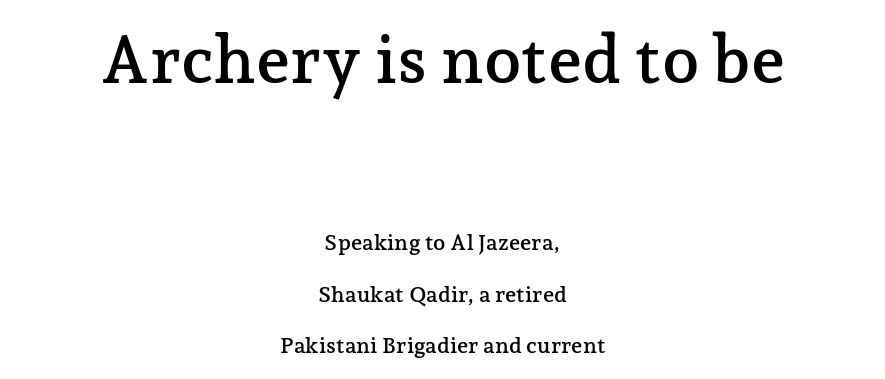
The leading is generous, giving the passage an open texture. Underlining? Definitely not there. Is the letter spacing exaggerated? No — it looks like the ordinary default. Each letter keeps its own natural width here, so spacing adapts to shape. Classification — serif. Size hierarchy here favors the leading block over the trailing one.
